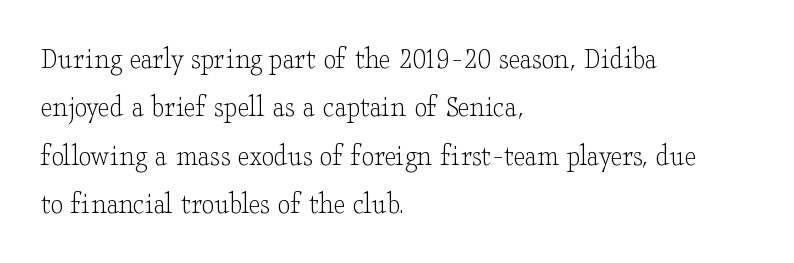
Whoever set this chose a conventional vertical rhythm. Each word holds together tightly as a unit, with standard inter-letter gaps. Beneath every word, the page is bare. The text was rendered using a seriffed face with decorative stroke endings. This is not heavy type; no bold has been used. Spacing verdict: proportional, widths tailored to each character.
